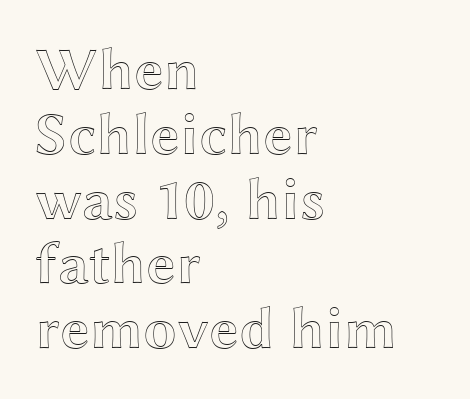
The image shows 60 px wide type, upright; set left-aligned, tight line spacing (1.08x), normal letter spacing, not underlined; a medium x-height.
